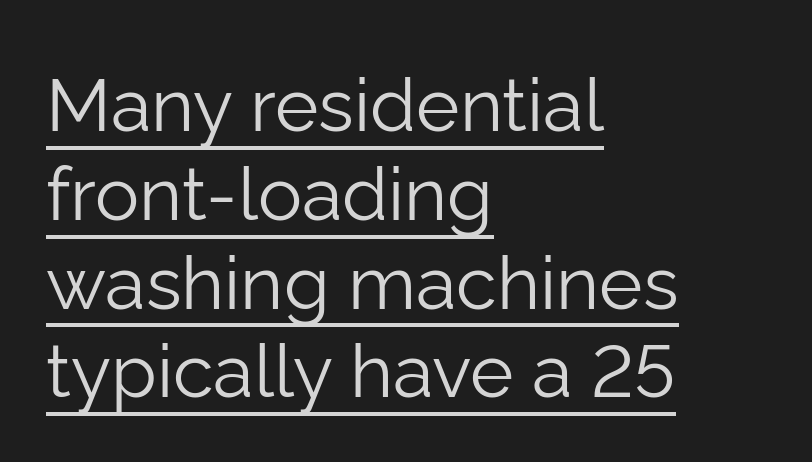
The image shows 74 px light sans-serif type, upright; set left-aligned, line spacing 1.2x, normal letter spacing, underlined; low stroke contrast and a medium x-height.
